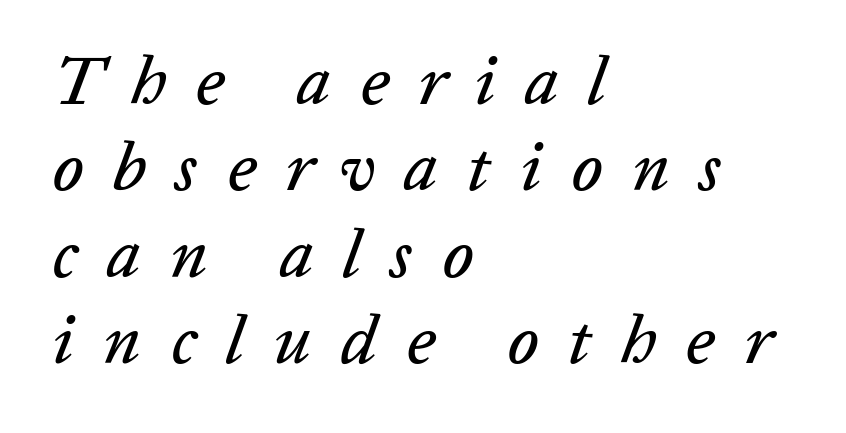
Q: Is the text italic (slanted)? A: Yes, it leans right by about 20 degrees.
Q: Is the text underlined? A: No.
Q: How is the paragraph aligned? A: Left-aligned.
Q: Is the spacing between letters normal or unusually wide? A: Unusually wide.
Q: Is the spacing between lines tight, normal or loose? A: Normal.
Q: Width (condensed, normal, or wide)? A: Normal.
Q: Stroke contrast? A: Low.
Q: x-height? A: Medium.
Q: Monospaced? A: No.
